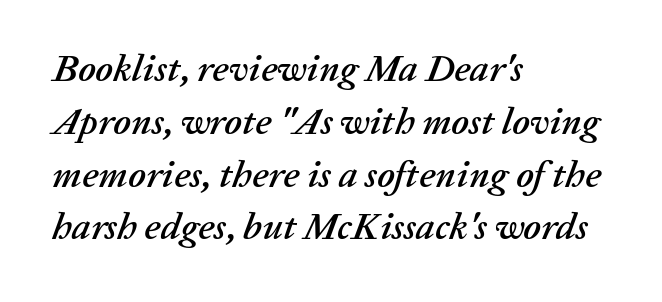
The type is set solid horizontally, with unmodified tracking. Leftover space on each line is placed entirely after the last word. Students, observe: this is what conventionally led text looks like. Nobody drew a line under any word here. The face used here is proportionally spaced, like ordinary book or web type.
